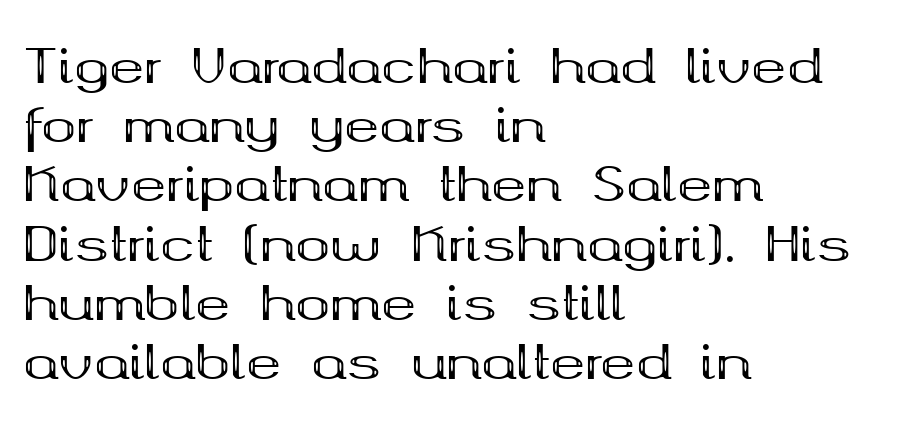
The paragraph has a hard left edge and a soft right edge. Standard letterfit; no display-style spreading of the glyphs. The passage shown is typed in a proportional face where columns would drift. The passage shown stacks its lines at a standard gap. Type style note: has serifs. Weight check: bold — yes, fully.
